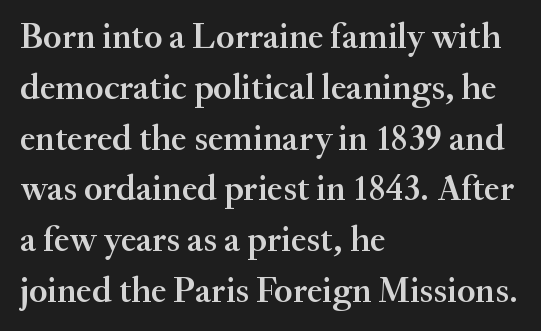
Q: Is the text bold? A: Semi-bold.
Q: Is the text italic (slanted)? A: No, it is upright.
Q: Is the typeface a serif or a sans-serif typeface? A: Serif.
Q: Is the text underlined? A: No.
Q: How is the paragraph aligned? A: Left-aligned.
Q: Is the spacing between letters normal or unusually wide? A: Normal.
Q: Is the spacing between lines tight, normal or loose? A: Normal.
Q: Width (condensed, normal, or wide)? A: Normal.
Q: Stroke contrast? A: Medium.
Q: x-height? A: Small.
Q: Monospaced? A: No.
